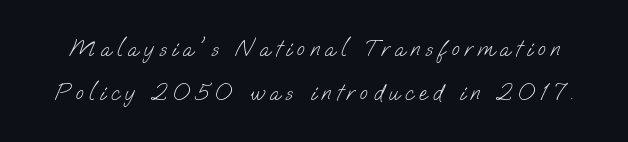
The font is comparable to plain body text, perhaps lighter. The foot of each line stays bare and open. Students, observe: this is what heavily led, spacious text looks like. Glyph-to-glyph distance is far greater than everyday printed text.
